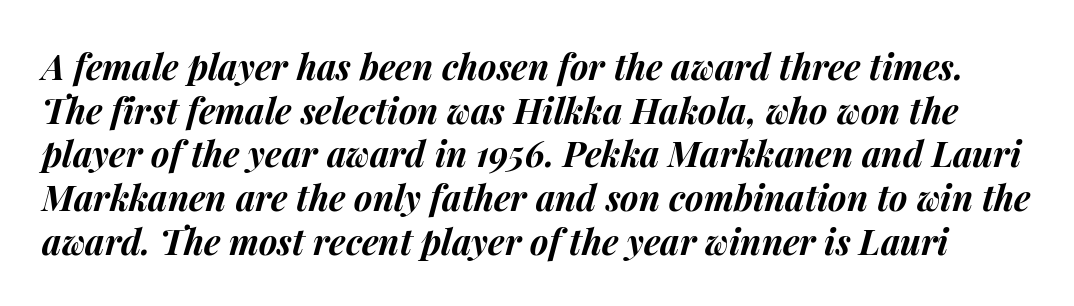
Q: Is the text bold? A: Yes.
Q: Is the text italic (slanted)? A: Yes, it leans right by about 15 degrees.
Q: Is the text underlined? A: No.
Q: Is the spacing between letters normal or unusually wide? A: Normal.
Q: Is the spacing between lines tight, normal or loose? A: Normal.
Q: Width (condensed, normal, or wide)? A: Normal.
Q: Stroke contrast? A: Medium.
Q: x-height? A: Medium.
Q: Monospaced? A: No.
